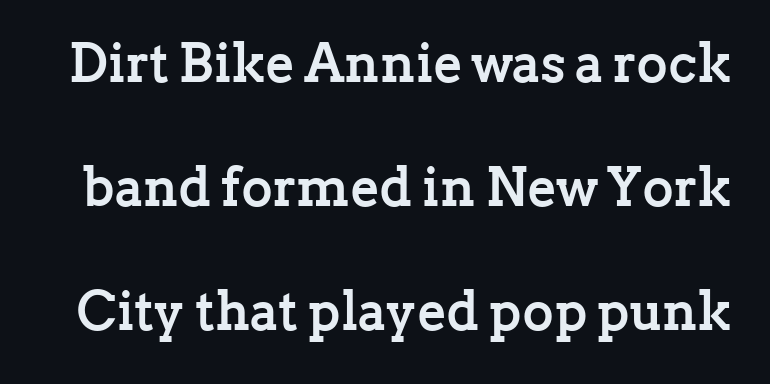
{"serif": "yes", "italic": "no", "bold": "yes", "weight": "semibold", "width": "normal", "stroke_contrast": "low", "x_height": "medium", "monospaced": "no", "underline": "no", "line_spacing": "loose", "line_spacing_ratio": 2.3, "letter_spacing": "normal", "letter_spacing_em": 0.0, "glyph_px": 54}
